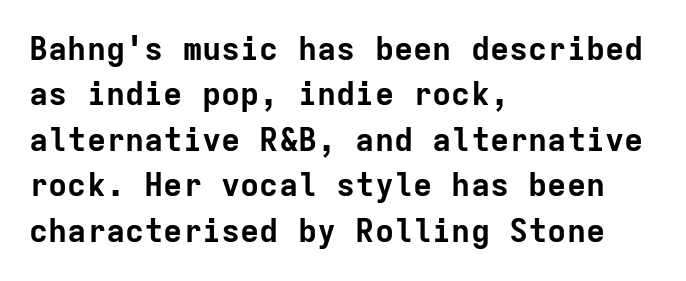
{"serif": "no", "italic": "no", "bold": "yes", "weight": "bold", "width": "normal", "stroke_contrast": "low", "x_height": "medium", "monospaced": "yes", "underline": "no", "align": "left", "line_spacing": "normal", "line_spacing_ratio": 1.42, "letter_spacing": "normal", "letter_spacing_em": 0.0, "glyph_px": 32}
